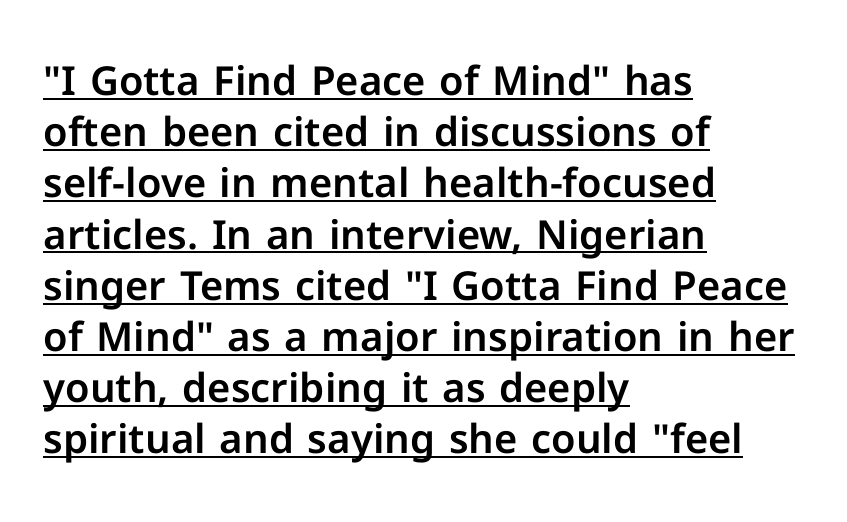
The image shows 40 px sans-serif type, upright; set left-aligned, normal line spacing (1.28x), normal letter spacing, underlined; low stroke contrast and a medium x-height.
